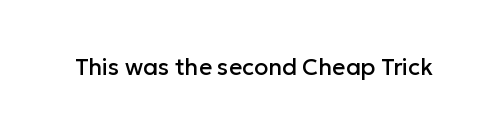
Each word holds together tightly as a unit, with standard inter-letter gaps. Posture: upright roman. The specimen omits any rule beneath the text block's lines.
